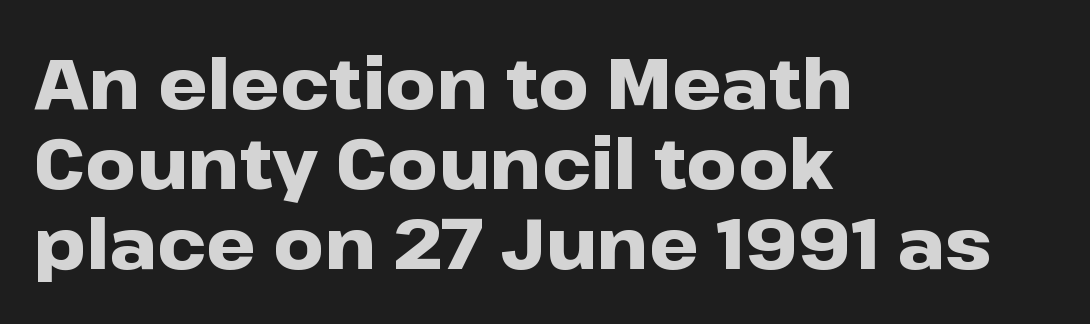
Q: Is the text bold? A: Yes.
Q: Is the text italic (slanted)? A: No, it is upright.
Q: Is the typeface a serif or a sans-serif typeface? A: Sans-serif.
Q: Is the text underlined? A: No.
Q: How is the paragraph aligned? A: Left-aligned.
Q: Is the spacing between letters normal or unusually wide? A: Normal.
Q: Is the spacing between lines tight, normal or loose? A: Tight.
Q: Width (condensed, normal, or wide)? A: Wide.
Q: Stroke contrast? A: Low.
Q: x-height? A: Medium.
Q: Monospaced? A: No.
